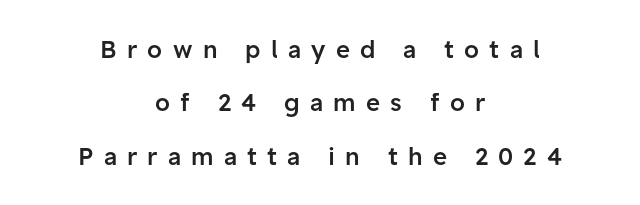
Q: Is the text bold? A: Semi-bold.
Q: Is the text italic (slanted)? A: No, it is upright.
Q: Is the text underlined? A: No.
Q: How is the paragraph aligned? A: Centered.
Q: Is the spacing between letters normal or unusually wide? A: Unusually wide.
Q: Is the spacing between lines tight, normal or loose? A: Loose.
